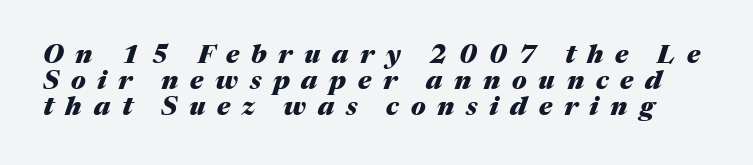
The image shows 26 px bold type, italic (leaning right); set tight line spacing (1.0x), unusually wide letter spacing (+0.45 em), not underlined.
